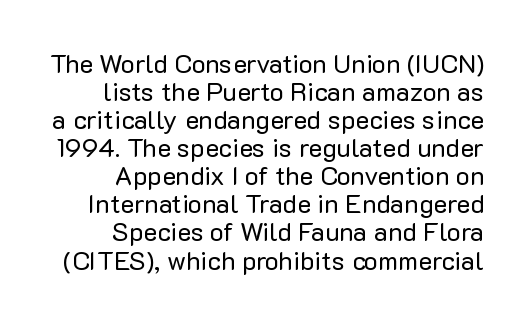
{"italic": "no", "bold": "no", "underline": "no", "align": "right", "line_spacing": "tight", "line_spacing_ratio": 1.08, "letter_spacing": "normal", "letter_spacing_em": 0.0, "glyph_px": 26}
